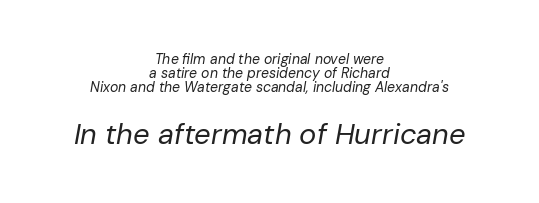
Layout note: lines centered. Bold? No — there's no thickening of the strokes. Baseline-to-baseline distance is barely more than the letter height. Caption: standard tracking, unaltered. This layout puts the modest block above and the oversized block below. Looks like regular typesetting: each glyph gets only the width it needs.
